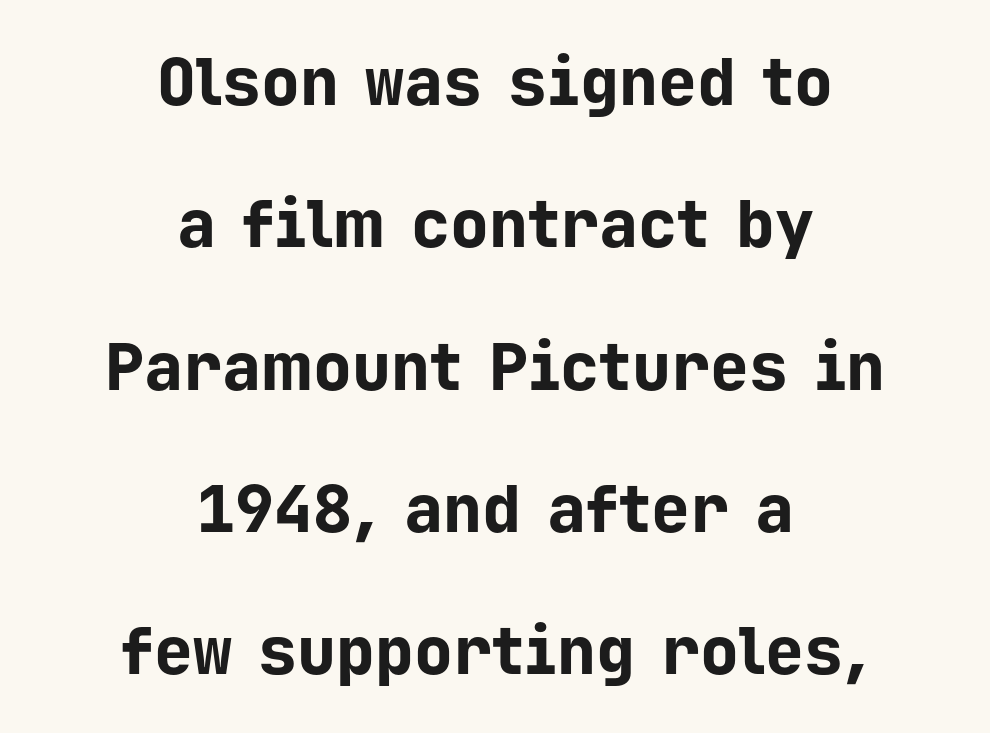
The image shows 65 px bold sans-serif type, upright, monospaced; set centered, loose line spacing (2.19x), normal letter spacing, not underlined; low stroke contrast and a medium x-height.
